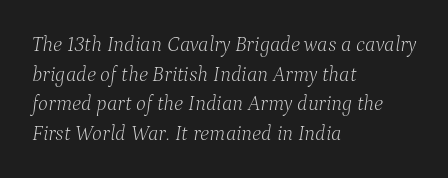
{"italic": "yes", "lean": "right", "slant_degrees": 9, "bold": "no", "underline": "no", "align": "left", "line_spacing": "normal", "line_spacing_ratio": 1.41, "letter_spacing": "normal", "letter_spacing_em": 0.0, "glyph_px": 21}
